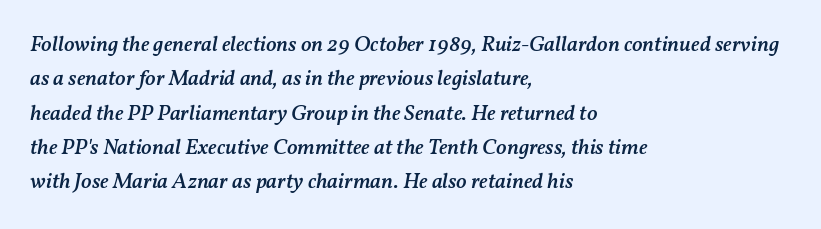
The image shows 22 px text type, italic (leaning right); set left-aligned, normal line spacing (1.56x), normal letter spacing, not underlined.
